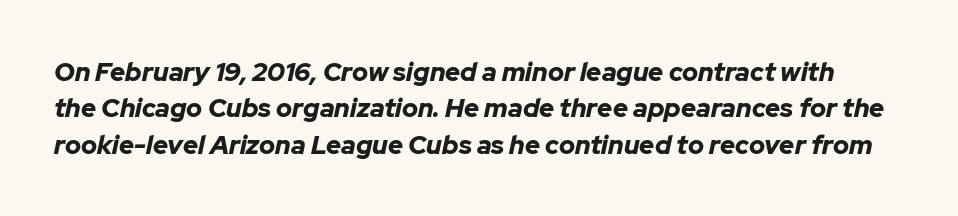
Q: Is the text bold? A: Yes.
Q: Is the text italic (slanted)? A: Yes, it leans right by about 12 degrees.
Q: Is the text underlined? A: No.
Q: Is the spacing between letters normal or unusually wide? A: Normal.
Q: Is the spacing between lines tight, normal or loose? A: Normal.
